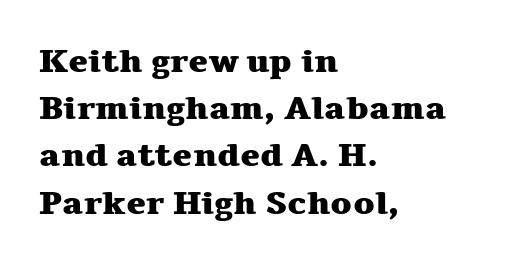
The image shows 33 px heavy, wide serif type, upright; set left-aligned, normal line spacing (1.43x), normal letter spacing, not underlined; medium stroke contrast and a medium x-height.
